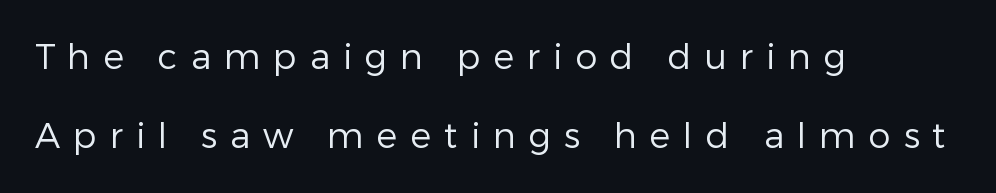
Character widths vary here, with narrow letters taking less room than wide ones. This rendering widens character spacing well past its baseline value. A typesetter would mark this as roman, not italic. The weight tops out at a normal text grade. Anything drawn beneath the words? Only blank space. Loosely led — the rows are spread out.
